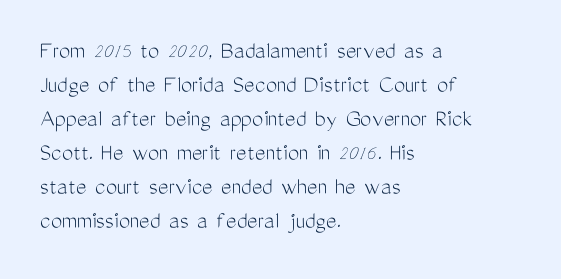
The image shows 25 px text type, upright; set left-aligned, normal line spacing (1.36x), normal letter spacing, not underlined.
